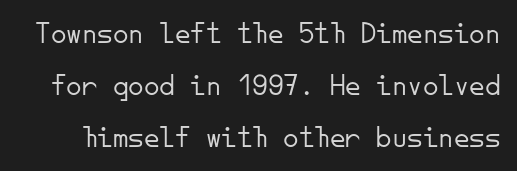
The image shows 31 px light sans-serif type, upright, monospaced; set normal line spacing (1.68x), normal letter spacing, not underlined; low stroke contrast and a small x-height.
